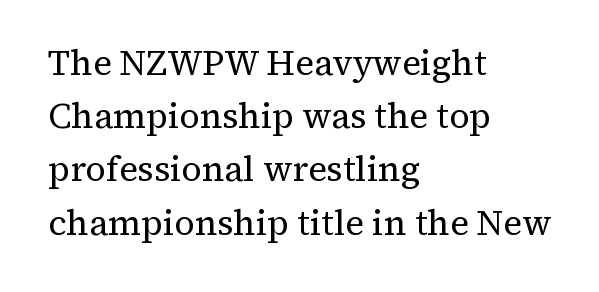
{"serif": "yes", "italic": "no", "bold": "no", "weight": "regular", "width": "normal", "stroke_contrast": "medium", "x_height": "medium", "monospaced": "no", "underline": "no", "align": "left", "line_spacing": "normal", "line_spacing_ratio": 1.52, "letter_spacing": "normal", "letter_spacing_em": 0.0, "glyph_px": 35}
